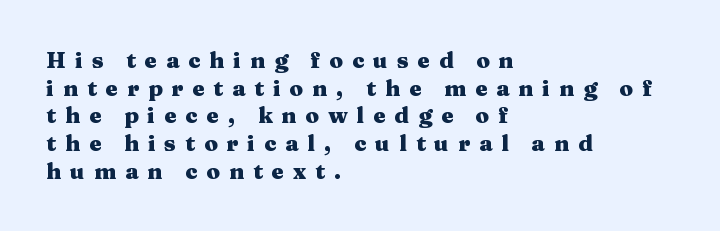
The image shows 22 px bold type, upright; set left-aligned, normal line spacing (1.26x), unusually wide letter spacing (+0.41 em), not underlined.
